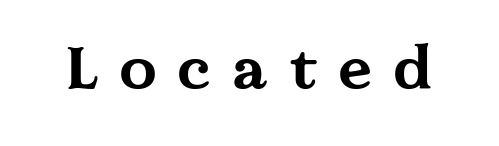
Glyph-to-glyph distance is far greater than everyday printed text. Proportional: the letters do not fall into vertical columns. The letters are bold, with thick, heavy strokes. The designer went with a serif here, giving each stem small feet. Words float on clear page, feet unadorned.
